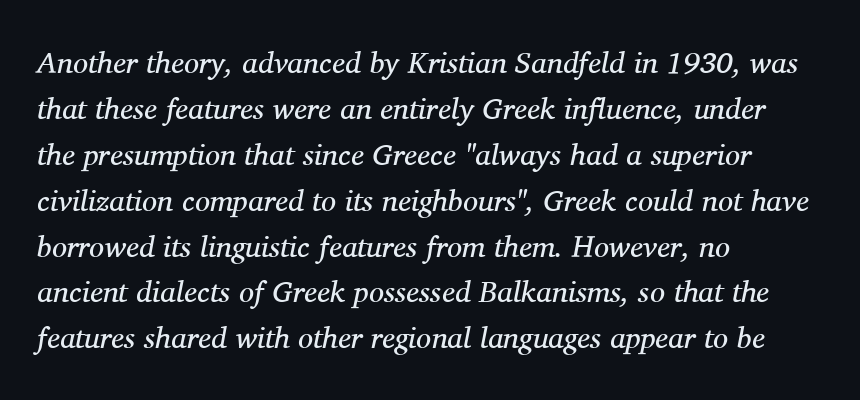
The image shows 30 px regular-weight serif type, italic (leaning right); set left-aligned, normal line spacing (1.53x), normal letter spacing, not underlined; medium stroke contrast and a medium x-height.
